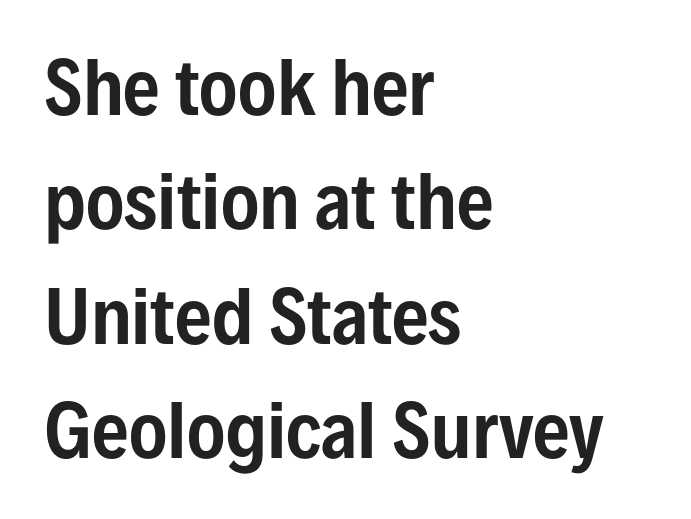
{"serif": "no", "italic": "no", "width": "condensed", "stroke_contrast": "low", "x_height": "medium", "monospaced": "no", "underline": "no", "align": "left", "line_spacing": "normal", "line_spacing_ratio": 1.59, "letter_spacing": "normal", "letter_spacing_em": 0.0, "glyph_px": 72}
